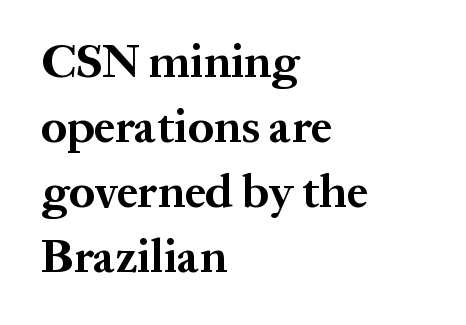
The image shows 47 px bold serif type, upright; set left-aligned, normal line spacing (1.38x), normal letter spacing, not underlined; medium stroke contrast and a medium x-height.
